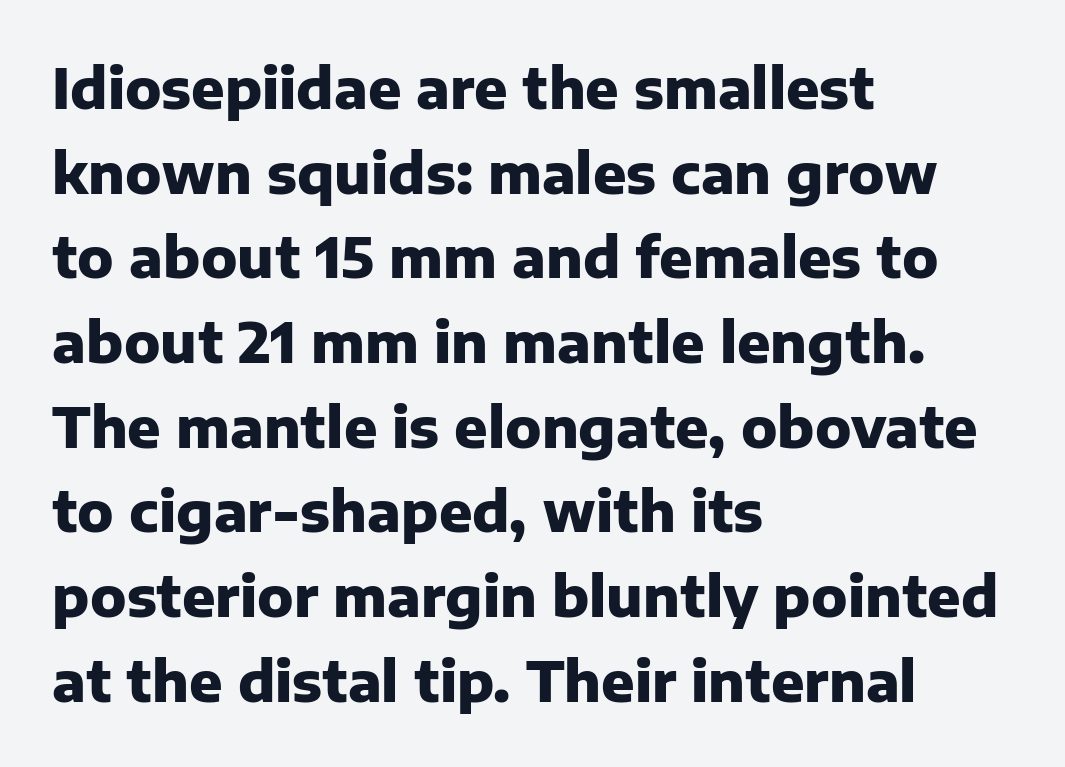
Decoration check: the copy has no underline. Short and long lines alike share a common starting point at left. Regarding leading, the lines here are spaced in the standard way. Think of a printed novel: that variable character pitch is what you see here. Do the letters lean? They stand straight. This sample uses plain, unmodified letter spacing.
